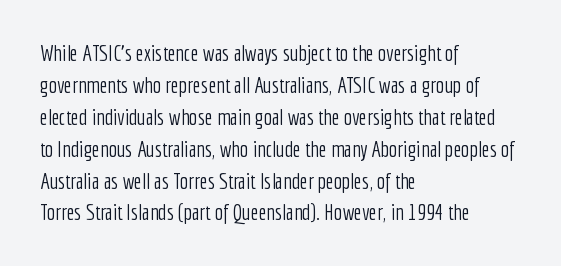
The image shows 22 px text type, upright; set left-aligned, normal line spacing (1.45x), normal letter spacing, not underlined.
